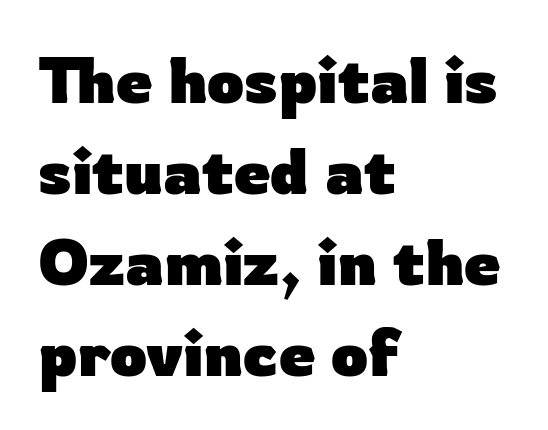
Q: Is the text bold? A: Yes.
Q: Is the text italic (slanted)? A: No, it is upright.
Q: Is the typeface a serif or a sans-serif typeface? A: Sans-serif.
Q: Is the text underlined? A: No.
Q: How is the paragraph aligned? A: Left-aligned.
Q: Is the spacing between letters normal or unusually wide? A: Normal.
Q: Is the spacing between lines tight, normal or loose? A: Normal.
Q: Width (condensed, normal, or wide)? A: Normal.
Q: Stroke contrast? A: Low.
Q: x-height? A: Medium.
Q: Monospaced? A: No.
